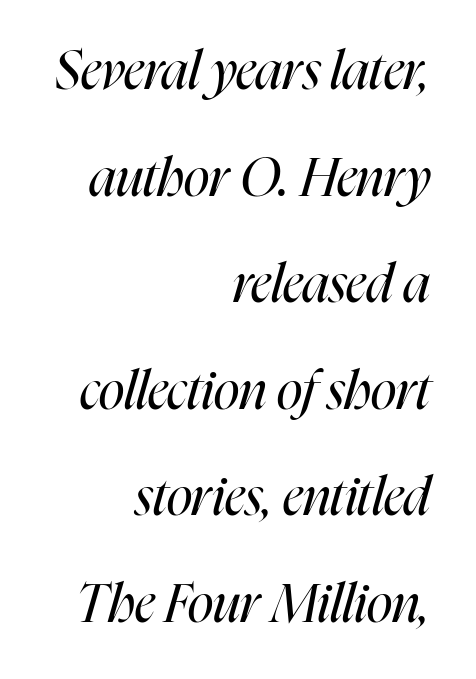
Bold? No — there's no thickening of the strokes. Leading: increased. Looks like regular typesetting: each glyph gets only the width it needs. Spacing between characters is what you'd get straight out of the box.
